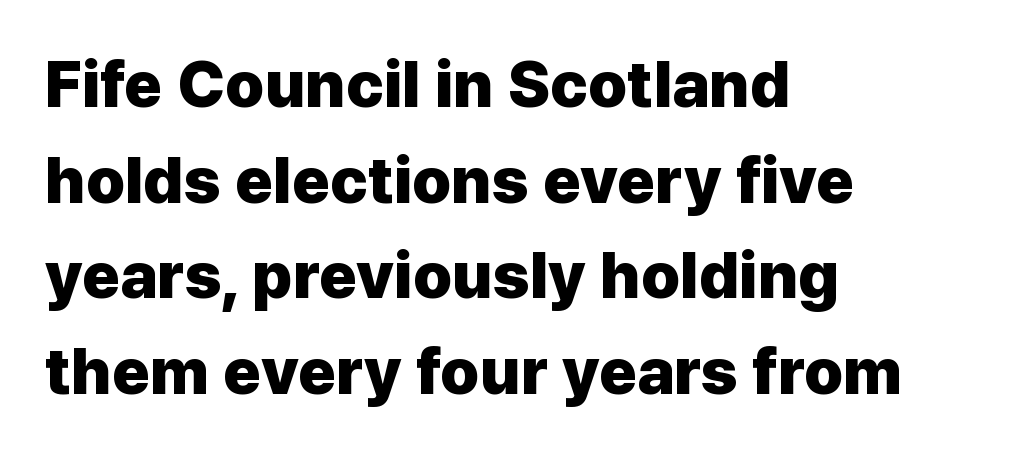
{"serif": "no", "italic": "no", "bold": "yes", "weight": "heavy", "width": "normal", "stroke_contrast": "low", "x_height": "medium", "monospaced": "no", "underline": "no", "align": "left", "line_spacing": "normal", "line_spacing_ratio": 1.47, "letter_spacing": "normal", "letter_spacing_em": 0.0, "glyph_px": 65}
